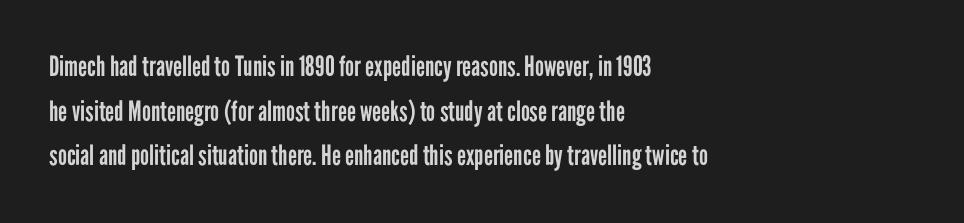
Q: Is the text bold? A: No.
Q: Is the text italic (slanted)? A: No, it is upright.
Q: Is the typeface a serif or a sans-serif typeface? A: Sans-serif.
Q: Is the text underlined? A: No.
Q: How is the paragraph aligned? A: Left-aligned.
Q: Is the spacing between letters normal or unusually wide? A: Normal.
Q: Is the spacing between lines tight, normal or loose? A: Normal.
Q: Width (condensed, normal, or wide)? A: Condensed.
Q: Stroke contrast? A: Low.
Q: x-height? A: Medium.
Q: Monospaced? A: No.
